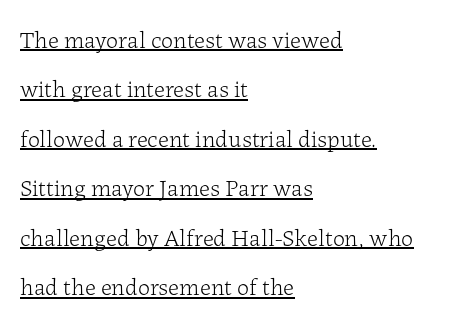
Q: Is the text bold? A: No.
Q: Is the text italic (slanted)? A: No, it is upright.
Q: Is the text underlined? A: Yes.
Q: How is the paragraph aligned? A: Left-aligned.
Q: Is the spacing between letters normal or unusually wide? A: Normal.
Q: Is the spacing between lines tight, normal or loose? A: Loose.
